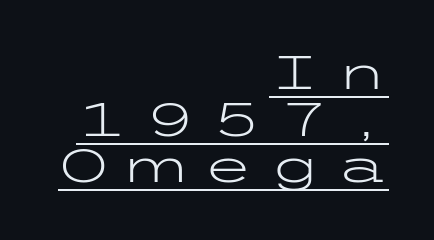
{"serif": "no", "italic": "no", "bold": "no", "weight": "light", "width": "wide", "stroke_contrast": "low", "x_height": "medium", "underline": "yes", "align": "right", "line_spacing": "tight", "line_spacing_ratio": 0.99, "letter_spacing": "wide", "letter_spacing_em": 0.33, "glyph_px": 47}
